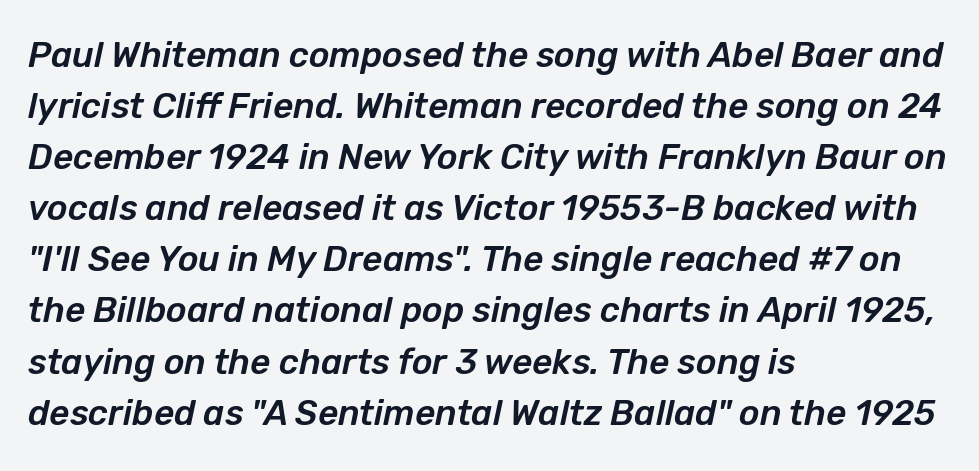
Q: Is the text italic (slanted)? A: Yes, it leans right by about 12 degrees.
Q: Is the text underlined? A: No.
Q: How is the paragraph aligned? A: Left-aligned.
Q: Is the spacing between letters normal or unusually wide? A: Normal.
Q: Is the spacing between lines tight, normal or loose? A: Normal.
Q: Width (condensed, normal, or wide)? A: Normal.
Q: Stroke contrast? A: Low.
Q: x-height? A: Medium.
Q: Monospaced? A: No.
